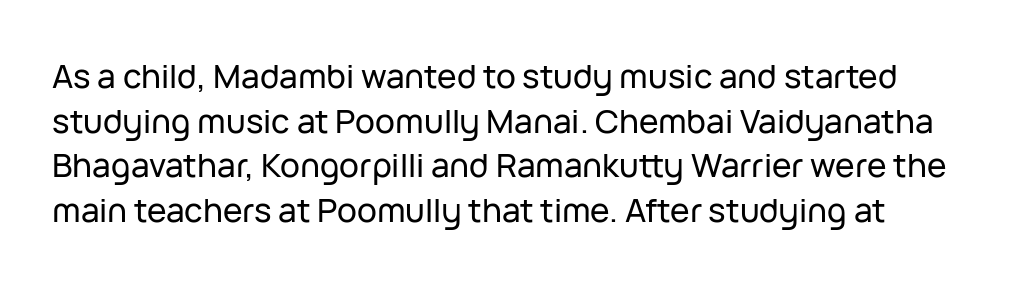
{"serif": "no", "italic": "no", "width": "normal", "stroke_contrast": "low", "x_height": "medium", "monospaced": "no", "underline": "no", "align": "left", "line_spacing": "normal", "line_spacing_ratio": 1.35, "letter_spacing": "normal", "letter_spacing_em": 0.0, "glyph_px": 33}
